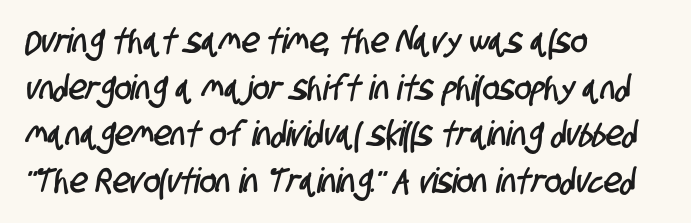
{"serif": "no", "width": "condensed", "stroke_contrast": "low", "x_height": "large", "monospaced": "no", "underline": "no", "align": "left", "line_spacing": "normal", "line_spacing_ratio": 1.33, "letter_spacing": "normal", "letter_spacing_em": 0.0, "glyph_px": 35}
